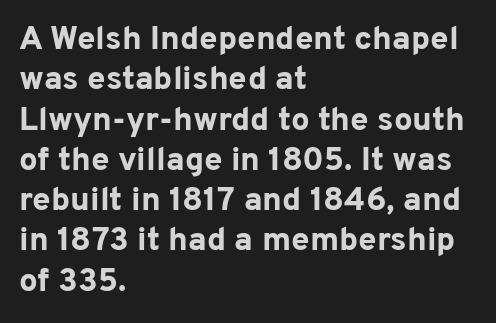
Anything drawn beneath the words? Only blank space. Looks like regular typesetting: each glyph gets only the width it needs. Nothing unusual about the tracking: characters are spaced as the font intends. Does the type have serifs? No, each stem ends abruptly. Is there any slant? The stems are plumb. Is the type bold? Yes — the strokes are clearly thick and heavy.
